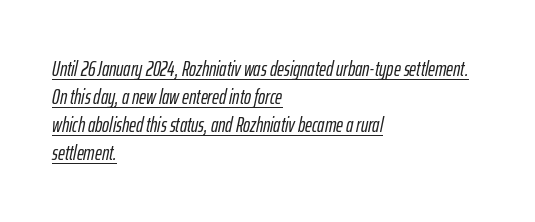
The image shows 21 px text type, italic (leaning right); set left-aligned, normal line spacing (1.33x), normal letter spacing, underlined.
